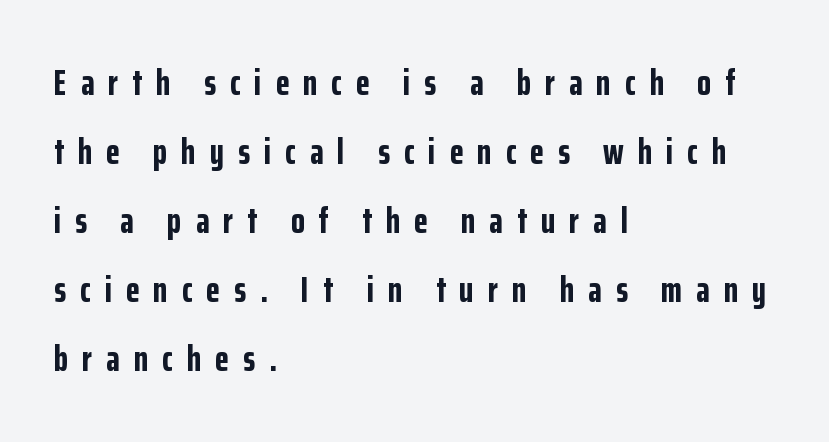
{"serif": "no", "italic": "no", "bold": "yes", "weight": "bold", "width": "condensed", "stroke_contrast": "low", "x_height": "medium", "monospaced": "no", "underline": "no", "align": "left", "line_spacing": "loose", "line_spacing_ratio": 1.92, "letter_spacing": "wide", "letter_spacing_em": 0.39, "glyph_px": 36}
